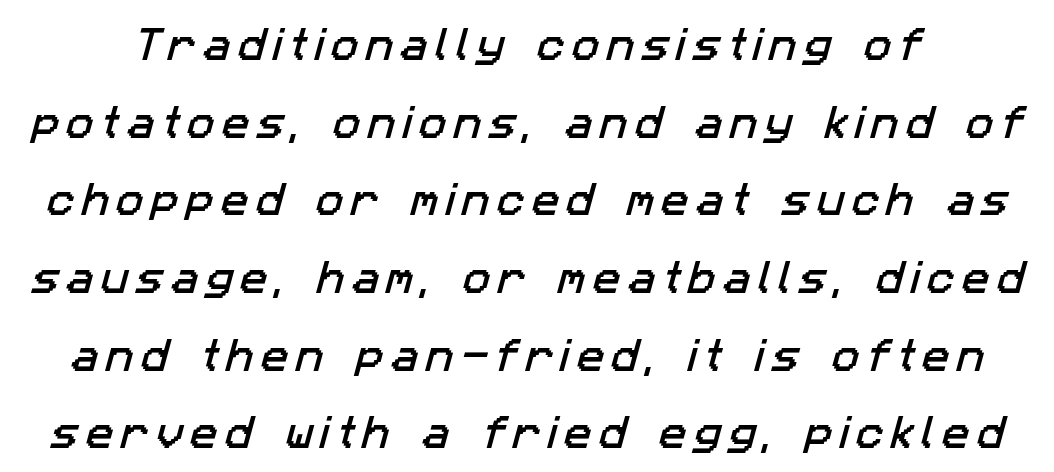
{"serif": "no", "width": "normal", "stroke_contrast": "low", "x_height": "medium", "monospaced": "no", "underline": "no", "line_spacing": "loose", "line_spacing_ratio": 2.1, "glyph_px": 37}
